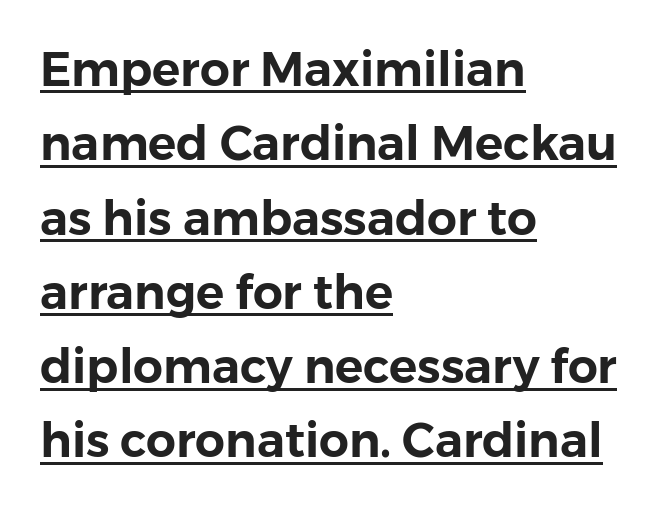
Q: Is the text italic (slanted)? A: No, it is upright.
Q: Is the typeface a serif or a sans-serif typeface? A: Sans-serif.
Q: Is the text underlined? A: Yes.
Q: How is the paragraph aligned? A: Left-aligned.
Q: Is the spacing between letters normal or unusually wide? A: Normal.
Q: Is the spacing between lines tight, normal or loose? A: Normal.
Q: Width (condensed, normal, or wide)? A: Normal.
Q: Stroke contrast? A: Low.
Q: x-height? A: Medium.
Q: Monospaced? A: No.
